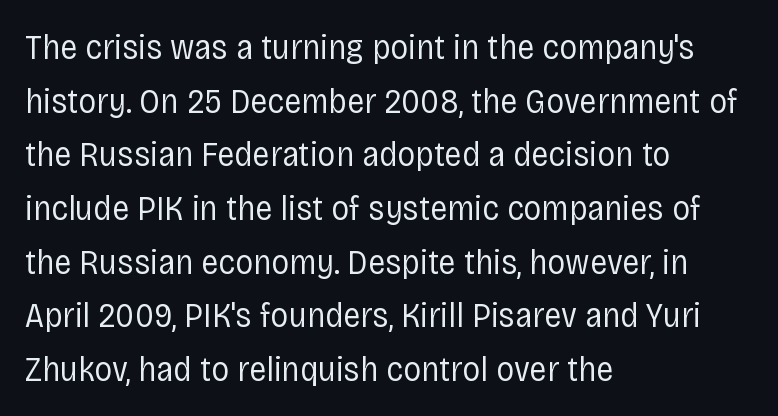
The image shows 36 px regular-weight, condensed sans-serif type, upright; set left-aligned, normal line spacing (1.49x), normal letter spacing, not underlined; low stroke contrast and a large x-height.
